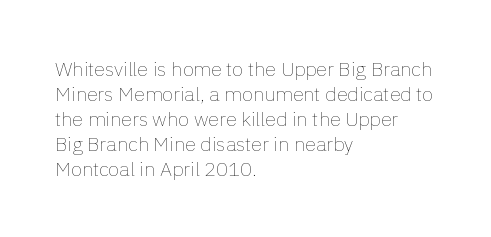
Q: Is the text bold? A: No.
Q: Is the text italic (slanted)? A: No, it is upright.
Q: Is the text underlined? A: No.
Q: How is the paragraph aligned? A: Left-aligned.
Q: Is the spacing between letters normal or unusually wide? A: Normal.
Q: Is the spacing between lines tight, normal or loose? A: Normal.
